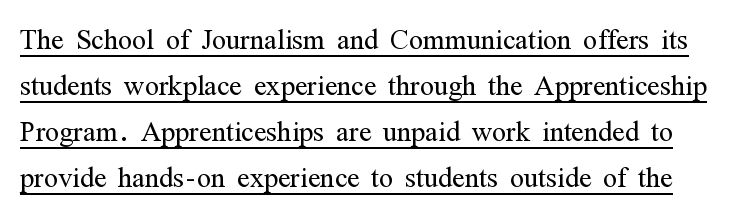
{"serif": "yes", "italic": "no", "bold": "no", "weight": "light", "width": "condensed", "stroke_contrast": "medium", "x_height": "medium", "monospaced": "no", "underline": "yes", "line_spacing_ratio": 1.24, "letter_spacing": "normal", "letter_spacing_em": 0.0, "glyph_px": 37}
